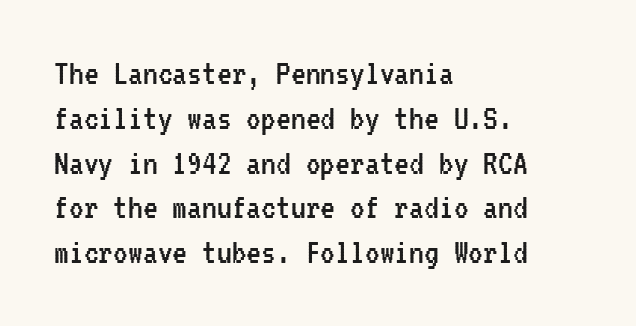
Q: Is the text bold? A: No.
Q: Is the text italic (slanted)? A: No, it is upright.
Q: Is the typeface a serif or a sans-serif typeface? A: Sans-serif.
Q: Is the text underlined? A: No.
Q: How is the paragraph aligned? A: Left-aligned.
Q: Is the spacing between letters normal or unusually wide? A: Normal.
Q: Width (condensed, normal, or wide)? A: Condensed.
Q: Stroke contrast? A: Low.
Q: x-height? A: Medium.
Q: Monospaced? A: Yes.
